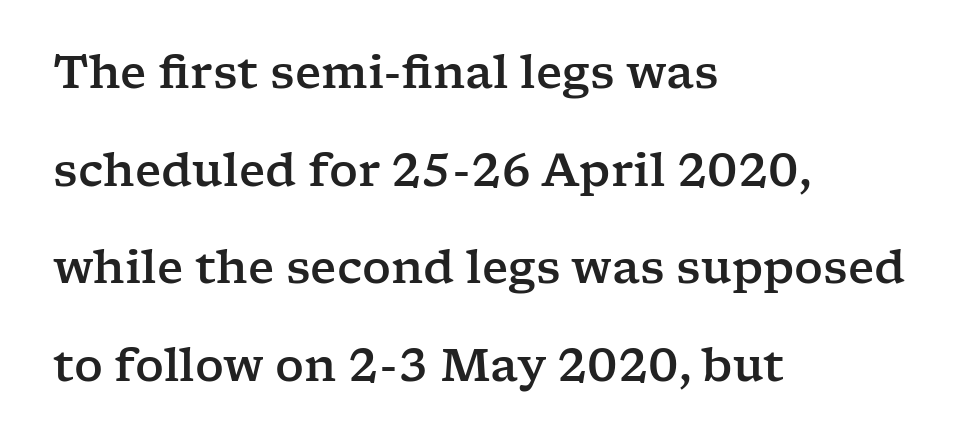
{"serif": "yes", "italic": "no", "width": "wide", "stroke_contrast": "low", "x_height": "medium", "monospaced": "no", "underline": "no", "align": "left", "line_spacing": "loose", "line_spacing_ratio": 2.17, "letter_spacing": "normal", "letter_spacing_em": 0.0, "glyph_px": 45}
